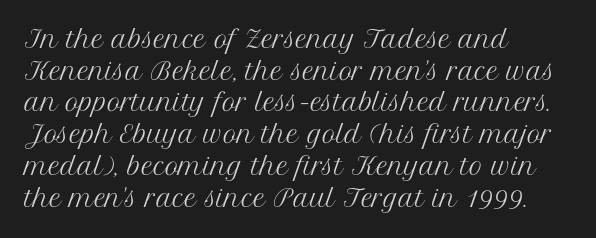
Q: Is the text bold? A: No.
Q: Is the text italic (slanted)? A: Yes.
Q: Is the text underlined? A: No.
Q: How is the paragraph aligned? A: Left-aligned.
Q: Is the spacing between letters normal or unusually wide? A: Normal.
Q: Is the spacing between lines tight, normal or loose? A: Normal.
